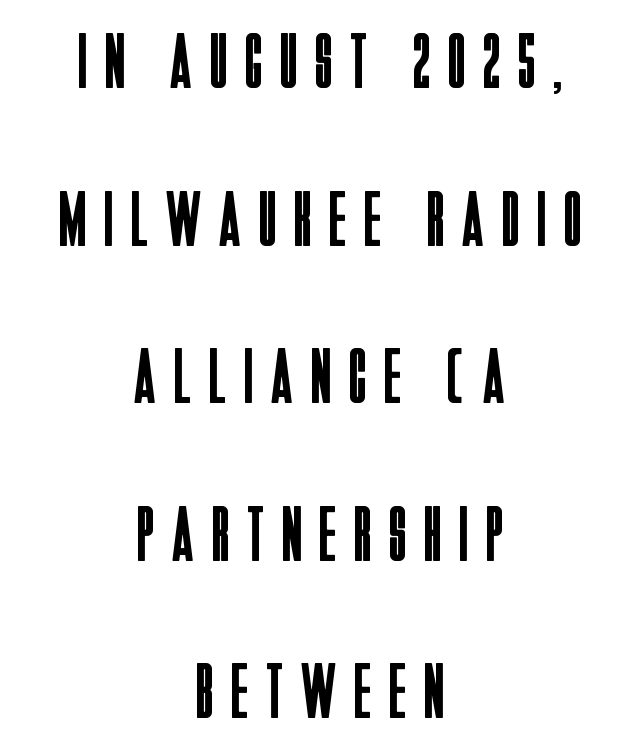
The image shows 78 px regular-weight, condensed sans-serif type, upright; set centered, loose line spacing (2.02x), unusually wide letter spacing (+0.24 em), not underlined; low stroke contrast and a large x-height.
